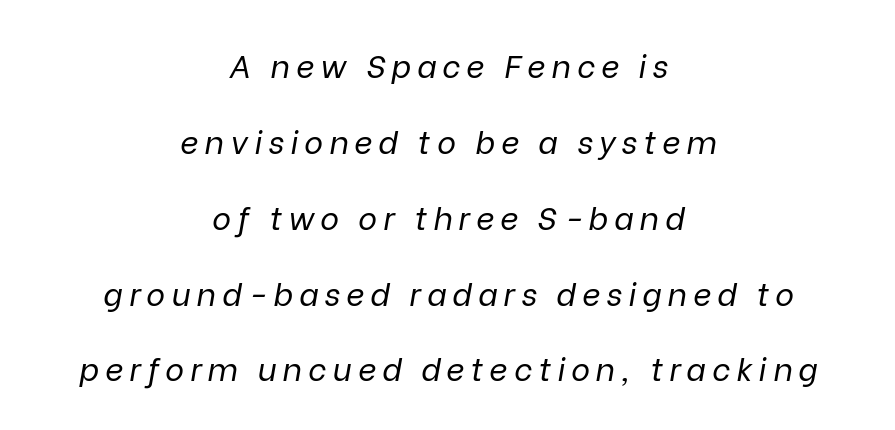
Beneath every word, the page is bare. It's the slanting kind of type. This is not heavy type; no bold has been used. The lines in this sample share a center point and differ in where they start and stop. Vertical spacing — loose.
